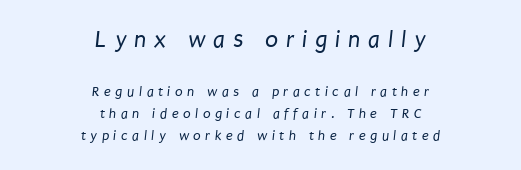
What's the leading like? Ordinary, nothing unusual. The whitespace from short lines is split evenly between both sides. Weight: not bold — regular or lighter. A student would notice the top passage is typeset larger than what follows.
